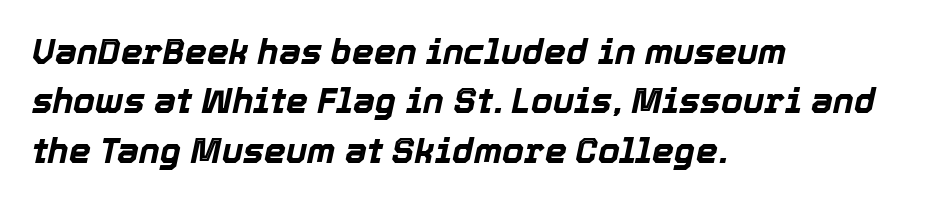
{"italic": "yes", "lean": "right", "slant_degrees": 12, "bold": "yes", "weight": "bold", "width": "normal", "x_height": "medium", "monospaced": "no", "underline": "no", "align": "left", "line_spacing": "normal", "line_spacing_ratio": 1.41, "letter_spacing": "normal", "letter_spacing_em": 0.0, "glyph_px": 35}
